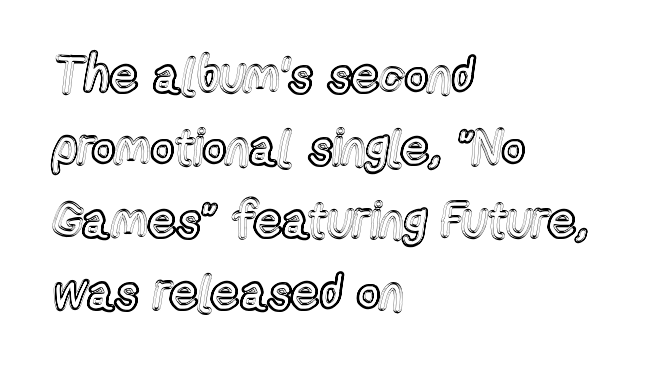
The image shows 50 px condensed type; set left-aligned, normal line spacing (1.45x), normal letter spacing, not underlined; a medium x-height.
